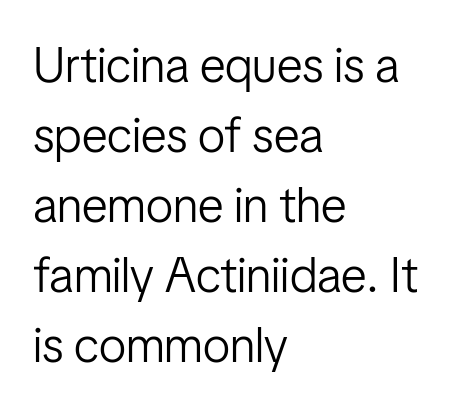
A typesetter would call this proportional, since set widths differ per character. Ascenders rise straight up at ninety degrees. The baseline area is clear. The designer went with a sans here, leaving each stem footless. Is there much room between lines? A standard amount, neither cramped nor airy. A typesetter would call this zero additional tracking.
